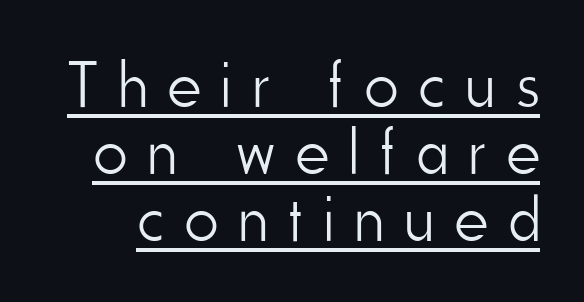
The image shows 65 px light, condensed sans-serif type, upright; set tight line spacing (1.03x), unusually wide letter spacing (+0.32 em), underlined; low stroke contrast and a small x-height.
